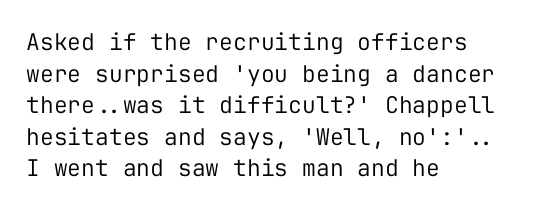
The image shows 23 px text type, upright; set left-aligned, normal line spacing (1.37x), normal letter spacing, not underlined.
